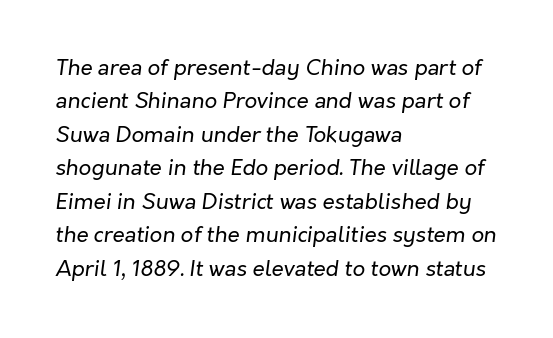
Compared with ordinary roman type, these characters are visibly tilted. Underlining? Definitely not there. Regarding leading, the lines here are spaced in the standard way. Counters stay open thanks to moderate or lighter strokes. Compared with typical body copy, the letter spacing here is the same.
